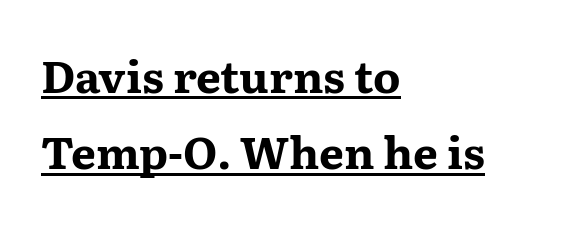
Q: Is the text bold? A: Yes.
Q: Is the text italic (slanted)? A: No, it is upright.
Q: Is the typeface a serif or a sans-serif typeface? A: Serif.
Q: Is the text underlined? A: Yes.
Q: How is the paragraph aligned? A: Left-aligned.
Q: Is the spacing between letters normal or unusually wide? A: Normal.
Q: Width (condensed, normal, or wide)? A: Wide.
Q: Stroke contrast? A: Medium.
Q: x-height? A: Medium.
Q: Monospaced? A: No.
